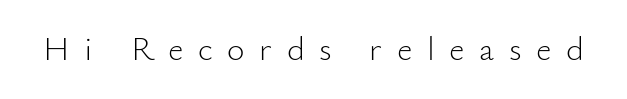
Q: Is the text bold? A: No.
Q: Is the text italic (slanted)? A: No, it is upright.
Q: Is the typeface a serif or a sans-serif typeface? A: Sans-serif.
Q: Is the text underlined? A: No.
Q: Is the spacing between letters normal or unusually wide? A: Unusually wide.
Q: Width (condensed, normal, or wide)? A: Normal.
Q: Stroke contrast? A: Low.
Q: x-height? A: Small.
Q: Monospaced? A: No.
